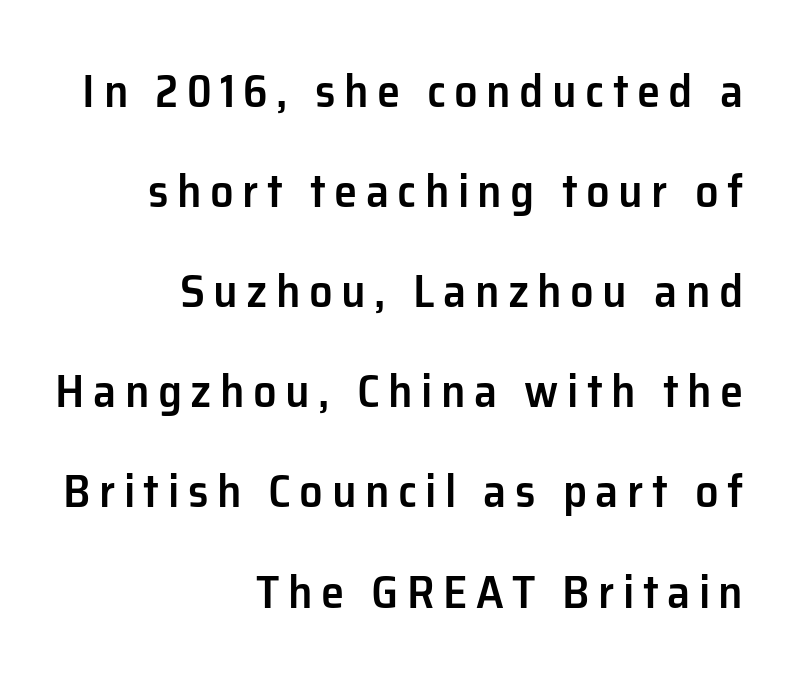
Q: Is the text bold? A: Semi-bold.
Q: Is the text italic (slanted)? A: No, it is upright.
Q: Is the typeface a serif or a sans-serif typeface? A: Sans-serif.
Q: Is the text underlined? A: No.
Q: How is the paragraph aligned? A: Right-aligned.
Q: Is the spacing between lines tight, normal or loose? A: Loose.
Q: Width (condensed, normal, or wide)? A: Normal.
Q: Stroke contrast? A: Low.
Q: x-height? A: Medium.
Q: Monospaced? A: No.
